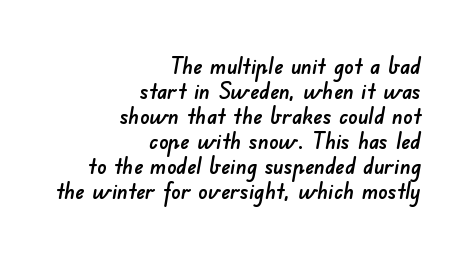
{"underline": "no", "align": "right", "line_spacing": "tight", "line_spacing_ratio": 1.09, "letter_spacing": "normal", "letter_spacing_em": 0.0, "glyph_px": 23}
